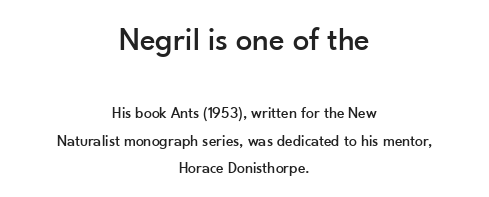
The image shows 33 px sans-serif type, upright; set centered, line spacing 1.72x, normal letter spacing, not underlined; the first (top) block is 2.06x larger; low stroke contrast and a small x-height.
